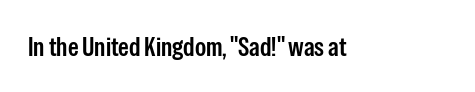
Q: Is the text italic (slanted)? A: No, it is upright.
Q: Is the text underlined? A: No.
Q: Is the spacing between letters normal or unusually wide? A: Normal.
